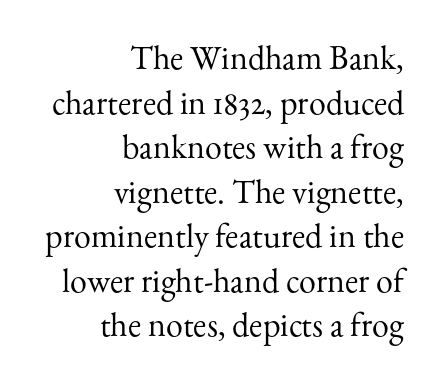
{"serif": "yes", "italic": "no", "bold": "no", "weight": "regular", "width": "normal", "stroke_contrast": "medium", "x_height": "small", "monospaced": "no", "underline": "no", "align": "right", "line_spacing": "normal", "line_spacing_ratio": 1.31, "letter_spacing": "normal", "letter_spacing_em": 0.0, "glyph_px": 34}
